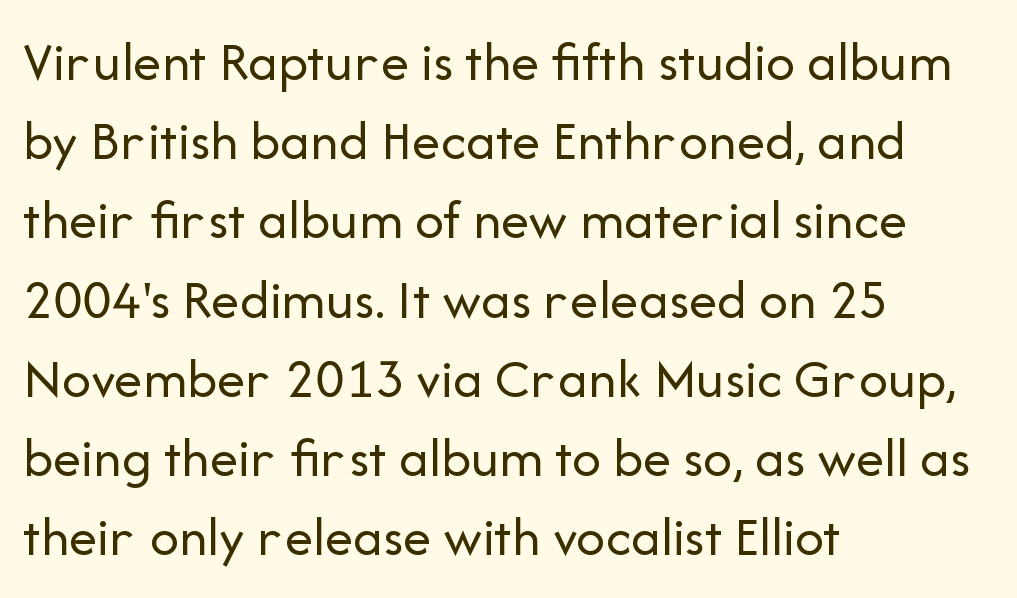
Q: Is the text bold? A: No.
Q: Is the text italic (slanted)? A: No, it is upright.
Q: Is the typeface a serif or a sans-serif typeface? A: Sans-serif.
Q: Is the text underlined? A: No.
Q: How is the paragraph aligned? A: Left-aligned.
Q: Is the spacing between letters normal or unusually wide? A: Normal.
Q: Is the spacing between lines tight, normal or loose? A: Normal.
Q: Width (condensed, normal, or wide)? A: Normal.
Q: Stroke contrast? A: Low.
Q: x-height? A: Medium.
Q: Monospaced? A: No.
